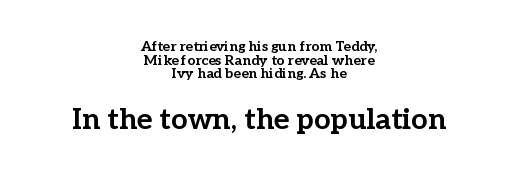
{"serif": "yes", "italic": "no", "bold": "yes", "weight": "bold", "width": "normal", "stroke_contrast": "low", "x_height": "medium", "monospaced": "no", "underline": "no", "align": "center", "line_spacing": "tight", "line_spacing_ratio": 0.98, "letter_spacing": "normal", "letter_spacing_em": 0.0, "larger_block": "second", "size_ratio": 2.07, "glyph_px": 29}
